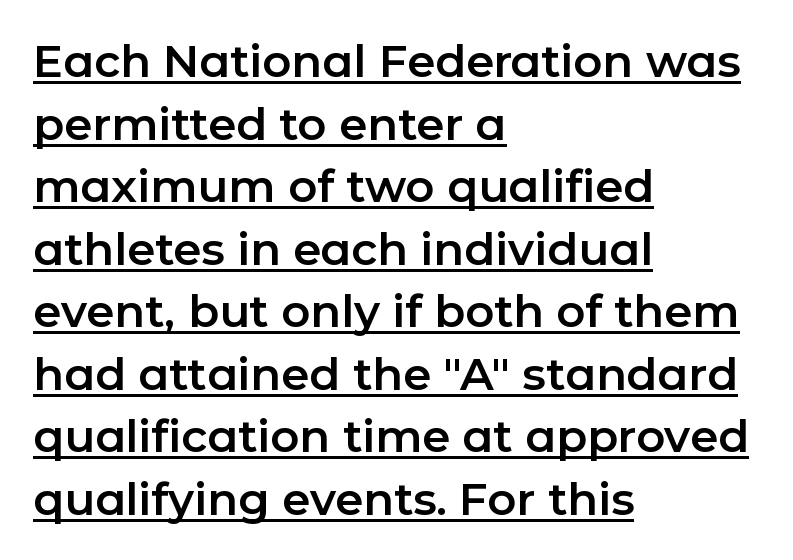
How would I describe the line gaps? Plain and ordinary. This sample carries an underscore along the baseline area. In terms of posture, this sample is upright. Varying glyph widths throughout — classic text-font behaviour. This sample uses a sans-serif face. Observe the ordinary spacing: letters are neighbours, not strangers.
